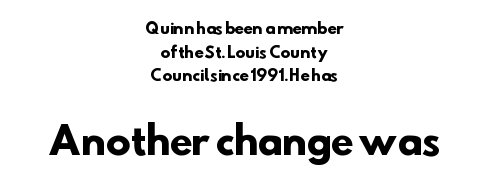
Chunky letters — that's bold for sure. What kind of face is this? One without serifs — a sans. Line spacing here is normal. Compare the two chunks: the lower has the greater cap height. The paragraph shown floats in the horizontal middle.
